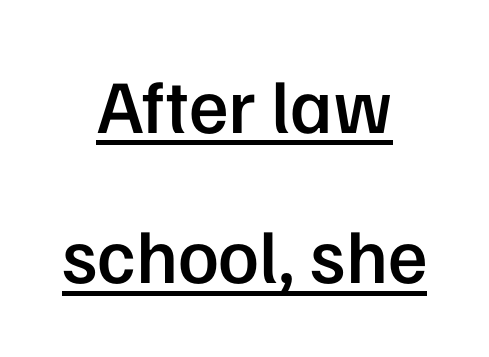
Somebody hit Ctrl+U on this one — the words are underlined. No italicization has been applied; the sample stays upright. Compared with an ordinary text face, these strokes are moderately heavier — a semibold. Airy leading.
